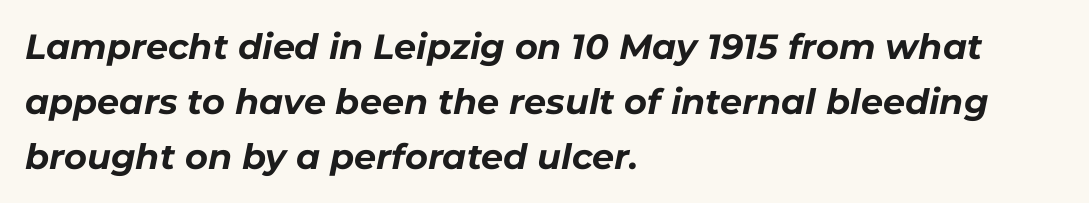
Q: Is the text bold? A: Yes.
Q: Is the text italic (slanted)? A: Yes, it leans right by about 11 degrees.
Q: Is the text underlined? A: No.
Q: How is the paragraph aligned? A: Left-aligned.
Q: Is the spacing between letters normal or unusually wide? A: Normal.
Q: Is the spacing between lines tight, normal or loose? A: Normal.
Q: Width (condensed, normal, or wide)? A: Normal.
Q: Stroke contrast? A: Low.
Q: x-height? A: Medium.
Q: Monospaced? A: No.
